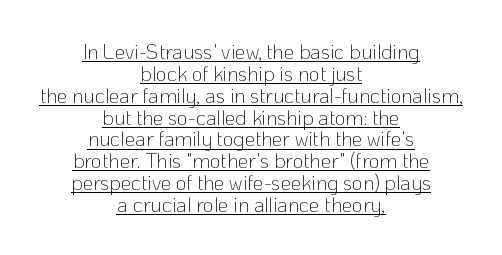
The image shows 21 px text type, upright; set centered, tight line spacing (1.04x), normal letter spacing, underlined.
